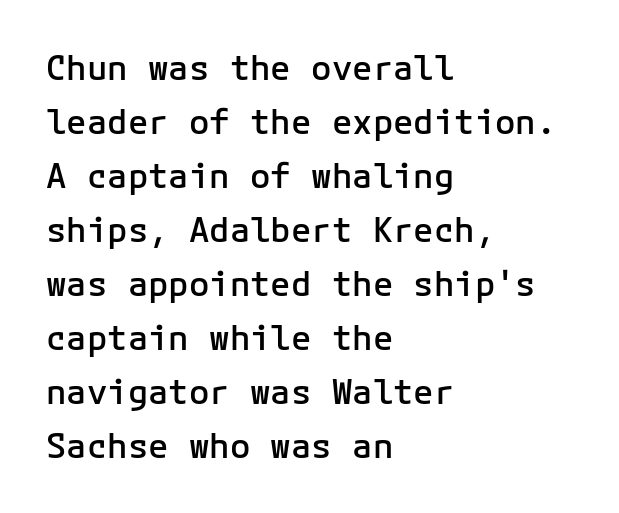
In terms of weight, the rendering is demibold, just under bold. Words float on clear page, feet unadorned. Look at the tracking — it's just the regular setting, nothing added. Is there much room between lines? A standard amount, neither cramped nor airy. Examine the stroke ends and you'll find no serifs. The specimen reads as upright at a glance.
